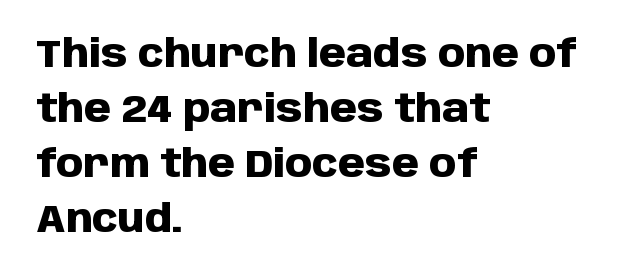
The image shows 39 px heavy sans-serif type, upright; set left-aligned, normal line spacing (1.41x), normal letter spacing, not underlined; low stroke contrast and a large x-height.
